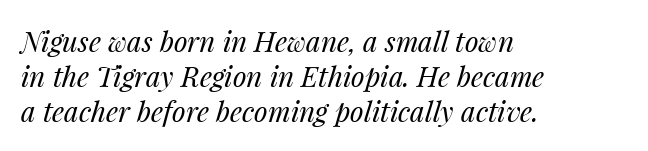
{"italic": "yes", "lean": "right", "slant_degrees": 14, "bold": "no", "weight": "regular", "width": "normal", "stroke_contrast": "medium", "x_height": "medium", "monospaced": "no", "underline": "no", "align": "left", "line_spacing": "normal", "line_spacing_ratio": 1.25, "letter_spacing": "normal", "letter_spacing_em": 0.0, "glyph_px": 28}
